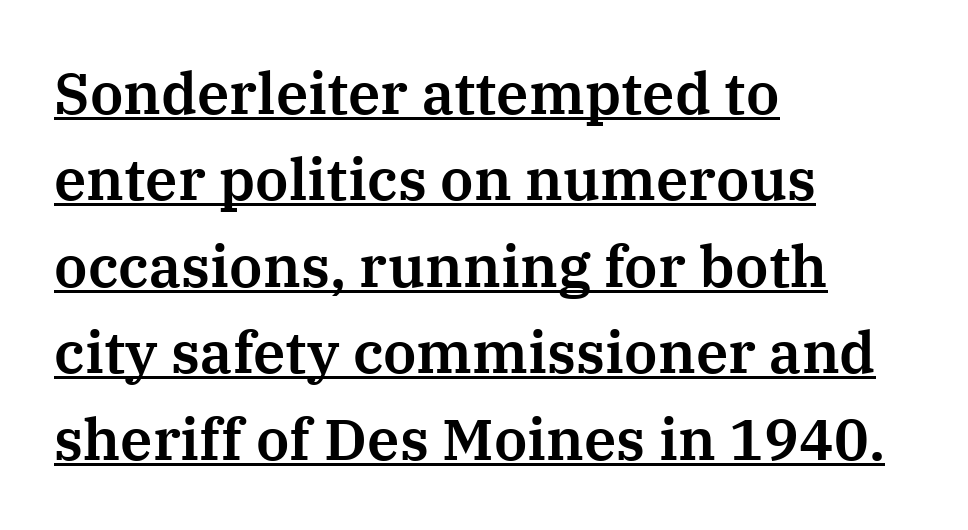
Caption: multi-line text, flush left, ragged right. These lines were composed using upright roman letters. Normally led — the rows are evenly, conventionally spaced. Caption: lettering with a line underneath. Think of a printed novel: that variable character pitch is what you see here. Between one letter and the next there's only the usual sliver of space.
